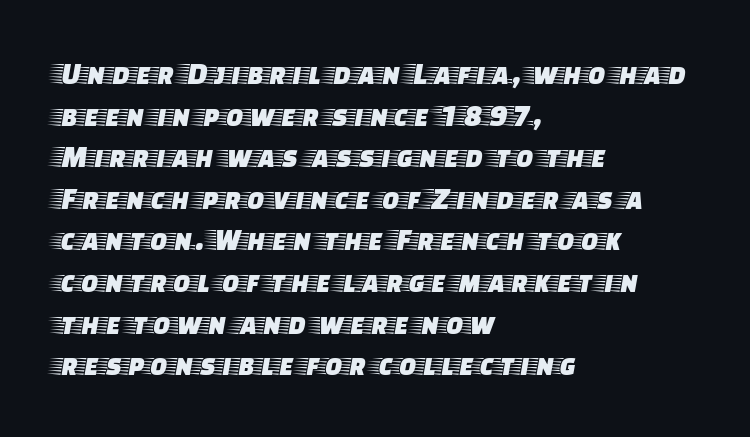
The image shows 32 px wide serif type; set left-aligned, normal line spacing (1.3x), normal letter spacing, not underlined; low stroke contrast and a large x-height.
